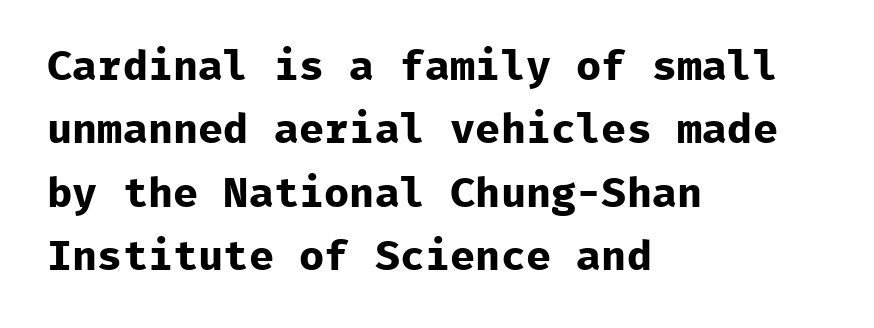
Nope, no serifs anywhere on these letters. A roman cut, with each character standing at attention. Each glyph is drawn with heavy, bold strokes. Baseline-to-baseline distance is the conventional proportion of letter height. Check under the words: just untouched page. You could count columns in this text — the font is strictly monospaced.
